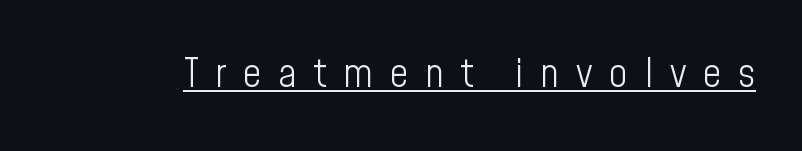
{"serif": "no", "italic": "no", "bold": "no", "weight": "light", "width": "condensed", "stroke_contrast": "low", "x_height": "medium", "monospaced": "no", "underline": "yes", "letter_spacing": "wide", "letter_spacing_em": 0.42, "glyph_px": 40}
